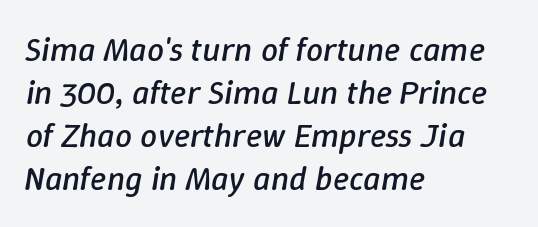
Short note: letters normally spaced. In CSS terms this would be text-align: left. Yep, that's italic — everything's leaning. This sample has the flowing, uneven cadence of proportional lettering.
